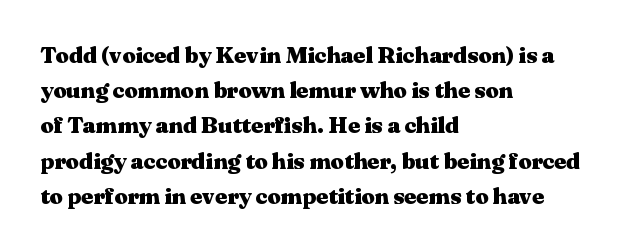
Q: Is the text bold? A: Yes.
Q: Is the text italic (slanted)? A: No, it is upright.
Q: Is the text underlined? A: No.
Q: How is the paragraph aligned? A: Left-aligned.
Q: Is the spacing between letters normal or unusually wide? A: Normal.
Q: Is the spacing between lines tight, normal or loose? A: Normal.
